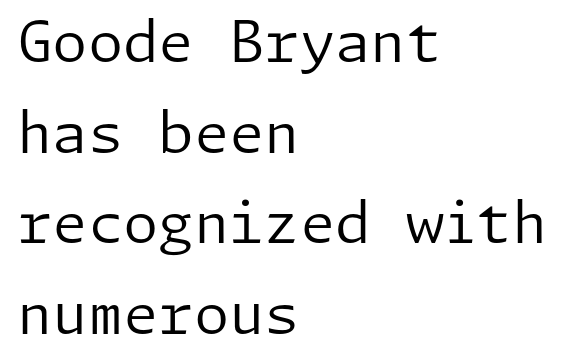
Q: Is the text bold? A: No.
Q: Is the text italic (slanted)? A: No, it is upright.
Q: Is the typeface a serif or a sans-serif typeface? A: Sans-serif.
Q: Is the text underlined? A: No.
Q: How is the paragraph aligned? A: Left-aligned.
Q: Is the spacing between letters normal or unusually wide? A: Normal.
Q: Is the spacing between lines tight, normal or loose? A: Normal.
Q: Width (condensed, normal, or wide)? A: Normal.
Q: Stroke contrast? A: Low.
Q: x-height? A: Medium.
